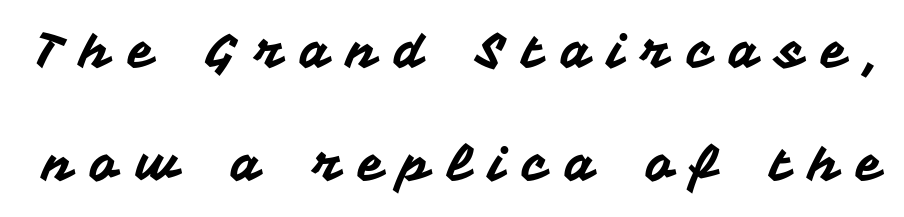
Does extra space separate the letters? Yes, quite a lot of it. A typesetter would call this proportional, since set widths differ per character. Nobody drew a line under any word here. If you measured baseline to baseline, you'd find a long distance.
